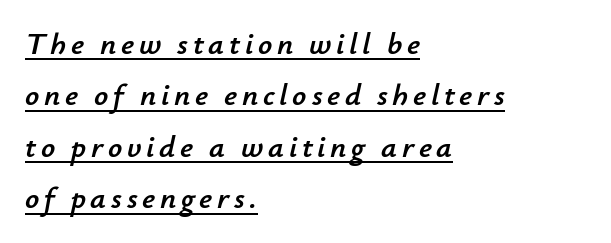
{"italic": "yes", "lean": "right", "slant_degrees": 12, "width": "normal", "stroke_contrast": "low", "x_height": "small", "monospaced": "no", "underline": "yes", "align": "left", "line_spacing": "normal", "line_spacing_ratio": 1.66, "glyph_px": 31}
